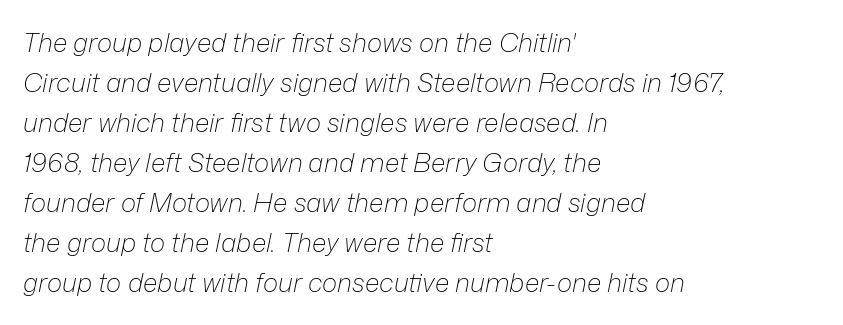
The rendering anchors every line to the left-hand side. Unmarked baselines from the first word to the last. The typesetting does not lean heavy: it is not bold. Observe the lean: these are italic letterforms. Whoever set this chose a conventional vertical rhythm.
